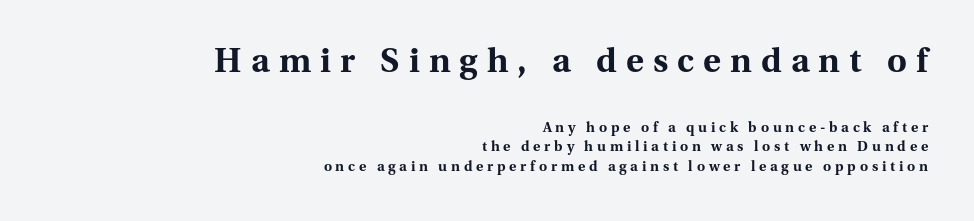
The rag falls on the left side of this text block. The space beneath each line is pristine and unruled. How are the letters spaced? Widely, with obvious added tracking. The space between consecutive lines is moderate. Old-style or modern, the face here clearly has serifs.
